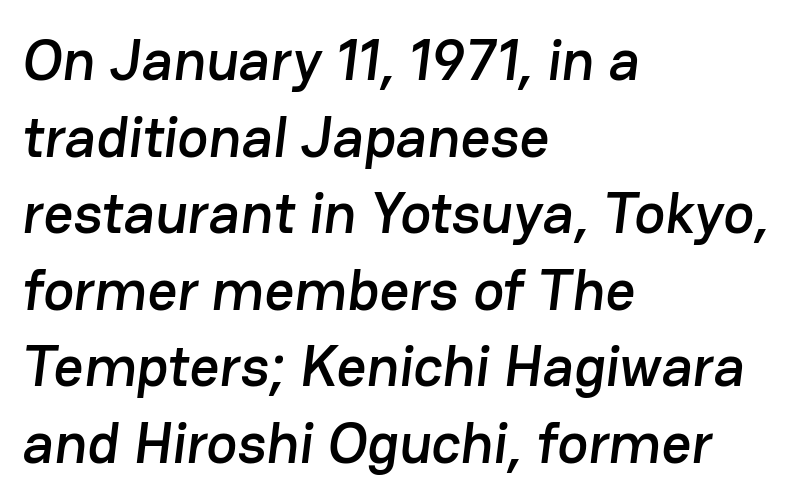
{"serif": "no", "width": "normal", "stroke_contrast": "low", "x_height": "medium", "monospaced": "no", "underline": "no", "align": "left", "line_spacing": "normal", "line_spacing_ratio": 1.32, "letter_spacing": "normal", "letter_spacing_em": 0.0, "glyph_px": 58}
